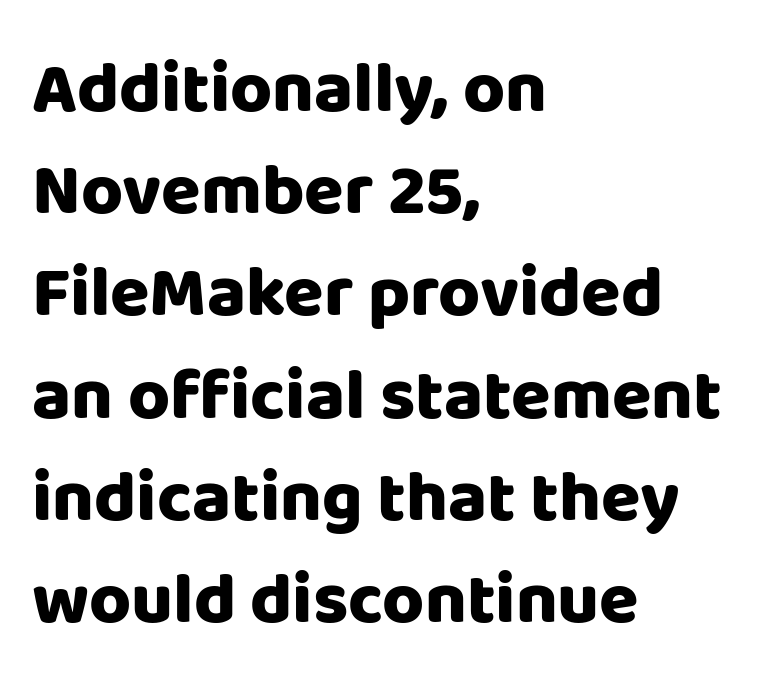
{"serif": "no", "italic": "no", "bold": "yes", "weight": "heavy", "width": "normal", "stroke_contrast": "low", "x_height": "large", "monospaced": "no", "underline": "no", "align": "left", "line_spacing": "normal", "line_spacing_ratio": 1.42, "letter_spacing": "normal", "letter_spacing_em": 0.0, "glyph_px": 72}
